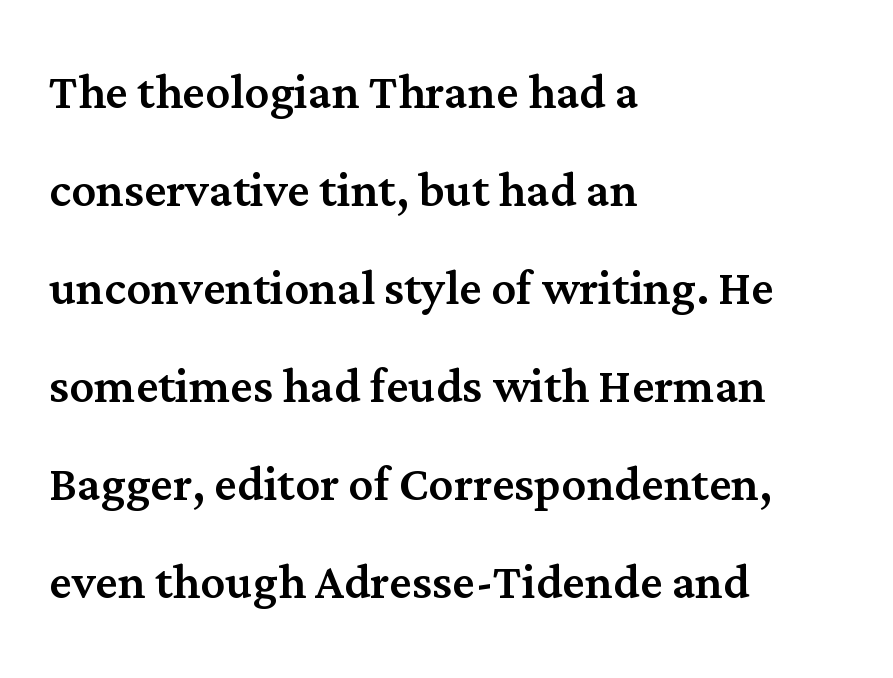
Note: serifs present on the glyphs. What stands out about the letter spacing? Nothing — it is the standard amount. Ascenders rise straight up at ninety degrees. The space beneath each line is pristine and unruled. Typeset ragged right — the left edge is the straight one.
